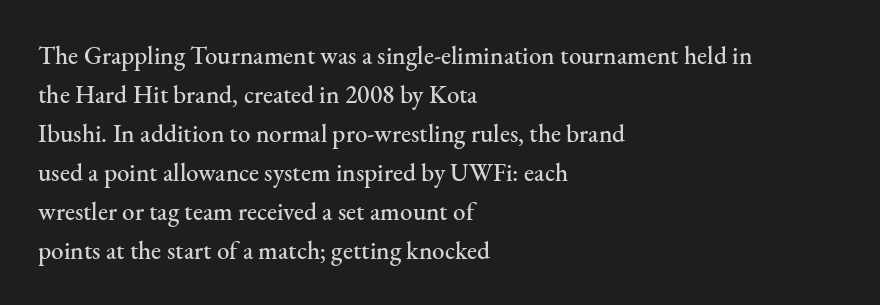
Q: Is the text italic (slanted)? A: No, it is upright.
Q: Is the text underlined? A: No.
Q: How is the paragraph aligned? A: Left-aligned.
Q: Is the spacing between letters normal or unusually wide? A: Normal.
Q: Is the spacing between lines tight, normal or loose? A: Normal.
